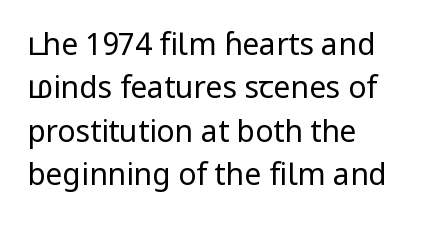
A student would call this left alignment; a typographer would say flush left, rag right. The face used here is proportionally spaced, like ordinary book or web type. Inter-character spacing is left at the font's built-in metrics. Summary of weight: not heavy and not bold. Note: no serifs on the glyphs.
